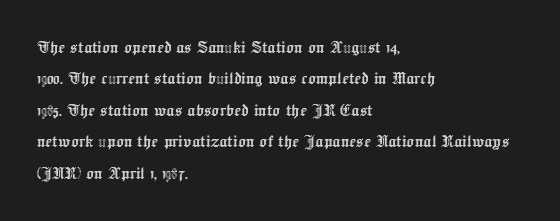
Compared with a centered layout, this one pins lines to the left instead. The space beneath each line is pristine and unruled. The passage shown stacks its lines at a standard gap. Do the letters lean? They stand straight. Spacing between characters is what you'd get straight out of the box.
